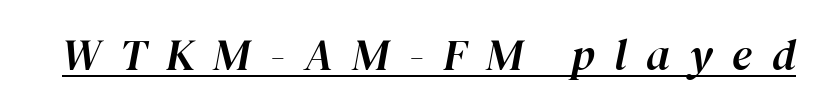
Q: Is the text italic (slanted)? A: Yes, it leans right by about 12 degrees.
Q: Is the text underlined? A: Yes.
Q: Is the spacing between letters normal or unusually wide? A: Unusually wide.
Q: Width (condensed, normal, or wide)? A: Normal.
Q: Stroke contrast? A: High.
Q: x-height? A: Medium.
Q: Monospaced? A: No.
